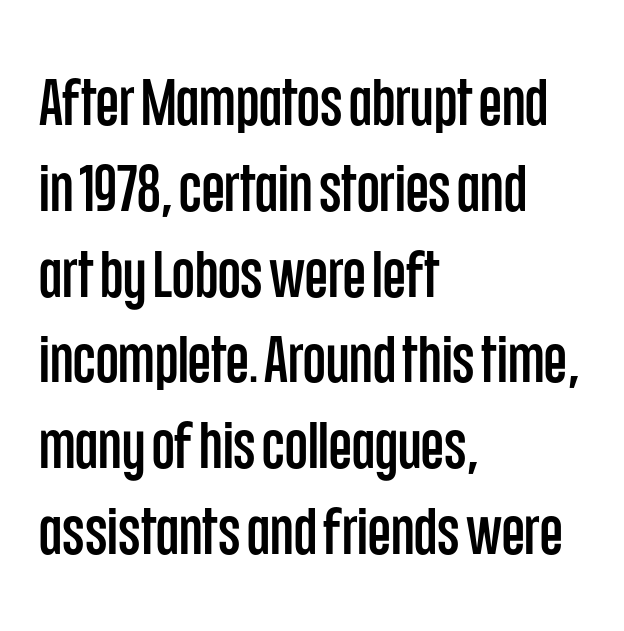
The font family rendered here belongs to the sans-serif group. The setting favours the left margin, as ordinary paragraphs usually do. Note the varied advance widths — an 'i' is clearly narrower than an 'm'. Quick note: not italic, upright.
